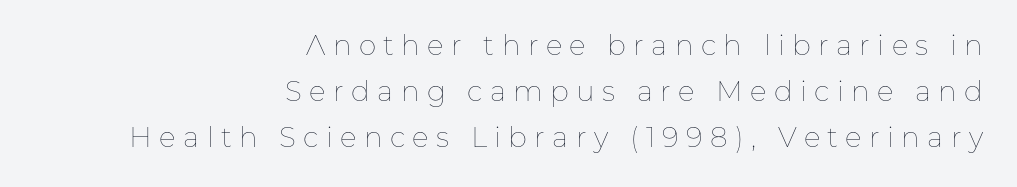
Line ends are locked; line starts wander. This is not heavy type; no bold has been used. Vertically, the passage feels balanced, rows spaced as you'd expect. Looks like regular typesetting: each glyph gets only the width it needs. Italic? Not at all — the glyphs are vertical.
